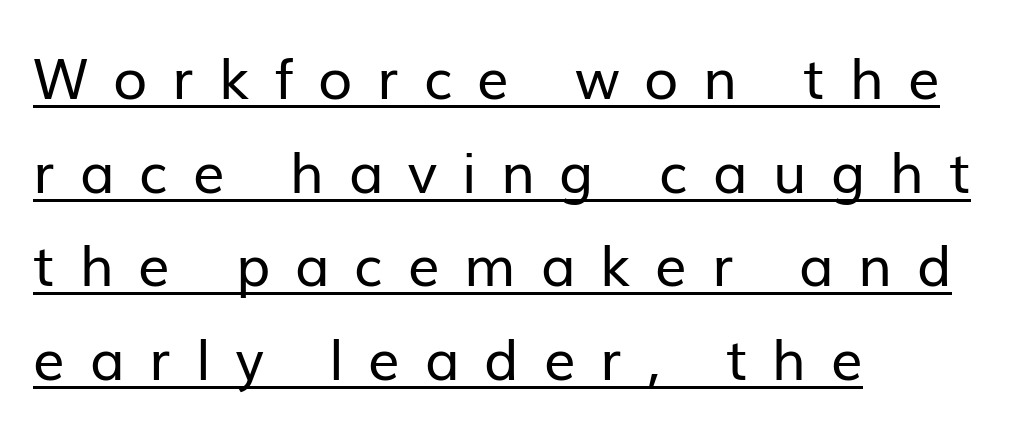
The image shows 56 px regular-weight sans-serif type, upright; set left-aligned, normal line spacing (1.67x), unusually wide letter spacing (+0.44 em), underlined; low stroke contrast and a medium x-height.
